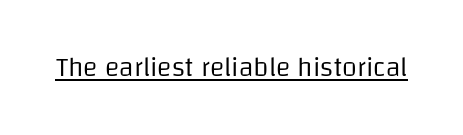
Vertical stems look standard width or narrower in stroke. This sample carries an underscore along the baseline area. Notice how the stems are strictly vertical — no italics here. Spacing between characters is what you'd get straight out of the box.
